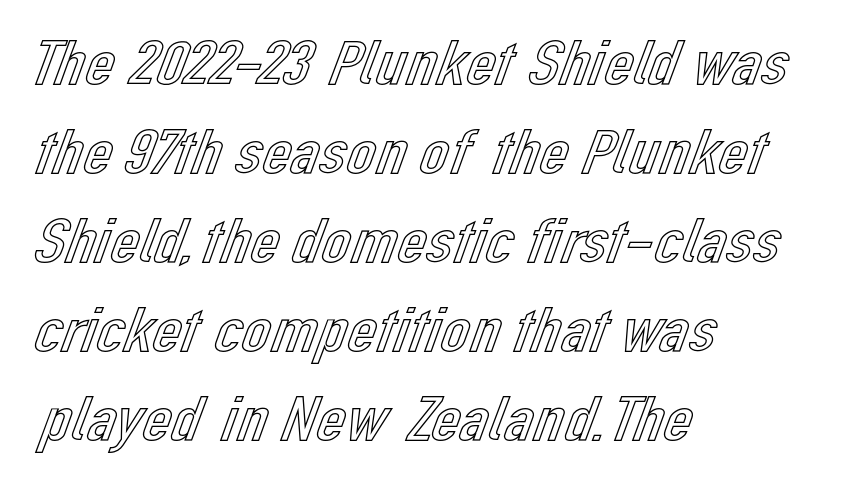
This rendering features lettering with no underline. Short note: letters normally spaced. You could not count columns in this text — the font is proportionally spaced. A normal amount of white space separates one row of letters from the next. The rag falls on the right side of this text block.
